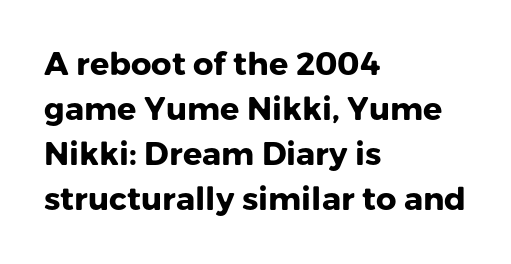
The image shows 32 px heavy sans-serif type, upright; set left-aligned, normal line spacing (1.41x), normal letter spacing, not underlined; low stroke contrast and a medium x-height.
